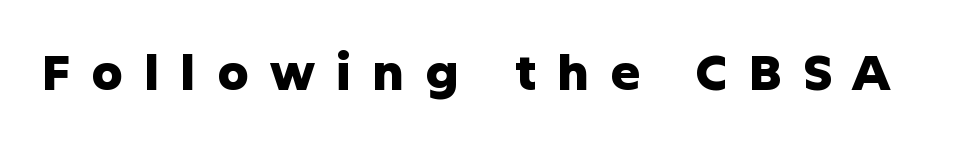
Q: Is the text bold? A: Yes.
Q: Is the text italic (slanted)? A: No, it is upright.
Q: Is the typeface a serif or a sans-serif typeface? A: Sans-serif.
Q: Is the text underlined? A: No.
Q: Is the spacing between letters normal or unusually wide? A: Unusually wide.
Q: Width (condensed, normal, or wide)? A: Normal.
Q: Stroke contrast? A: Low.
Q: x-height? A: Medium.
Q: Monospaced? A: No.
